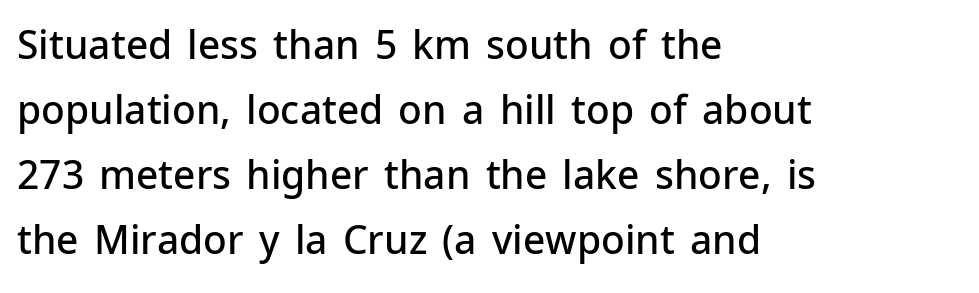
The gaps between neighbouring characters are ordinary and unremarkable. The strokes are fattened partway — semibold, not bold. The gap between lines stays unmarked. The vertical gap from one line to the next is medium.
